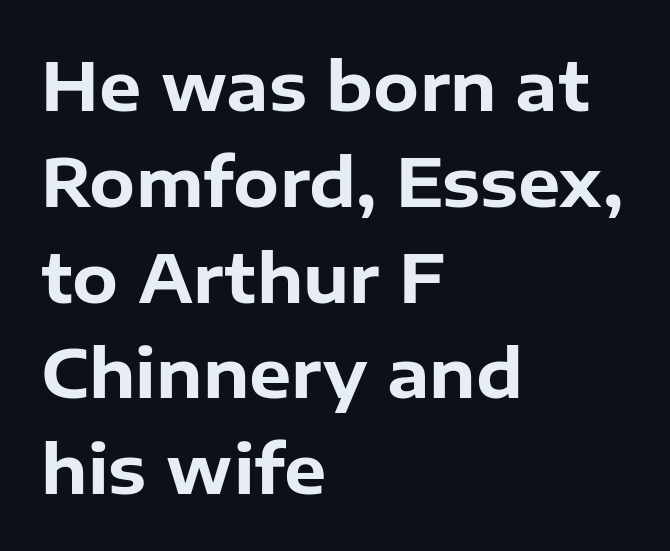
The image shows 67 px bold sans-serif type, upright; set left-aligned, normal line spacing (1.43x), normal letter spacing, not underlined; low stroke contrast and a medium x-height.
